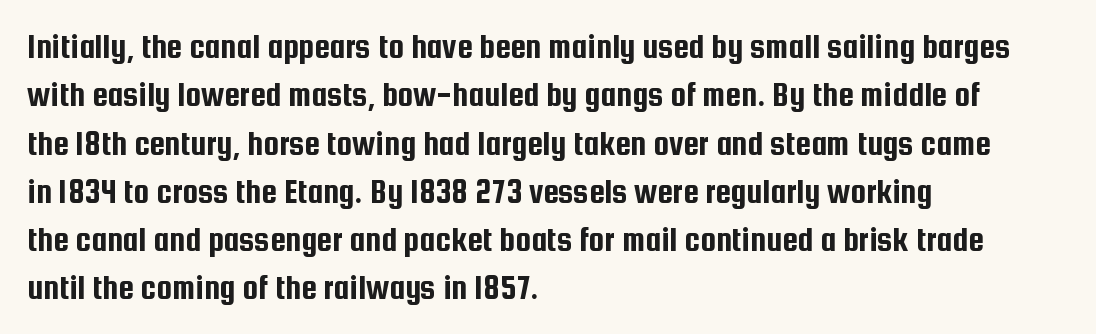
{"serif": "no", "italic": "no", "width": "condensed", "stroke_contrast": "low", "x_height": "medium", "monospaced": "no", "underline": "no", "align": "left", "line_spacing": "normal", "line_spacing_ratio": 1.38, "letter_spacing": "normal", "letter_spacing_em": 0.0, "glyph_px": 35}
